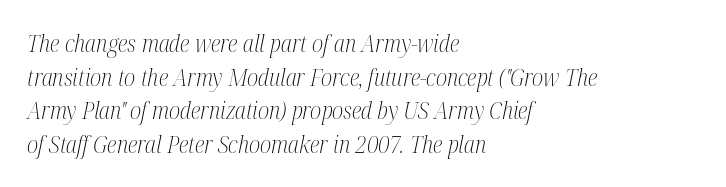
{"italic": "yes", "lean": "right", "slant_degrees": 12, "bold": "no", "underline": "no", "align": "left", "line_spacing": "normal", "line_spacing_ratio": 1.46, "letter_spacing": "normal", "letter_spacing_em": 0.0, "glyph_px": 23}
